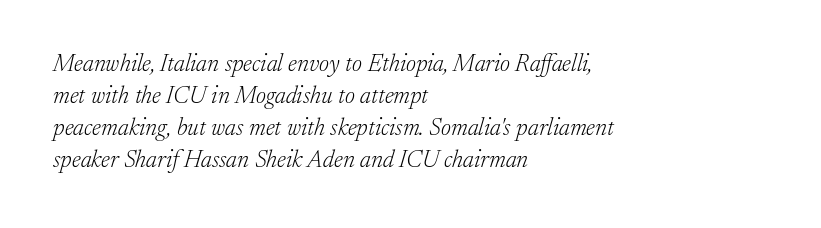
Italic? Definitely — the glyphs are oblique. Vertical spacing — default. The area under the type is left untouched. Horizontally, the lines are justified to the leading edge only. The tracking reads as untouched default to a designer's eye. On a weight scale, this lands at 450 or below.
